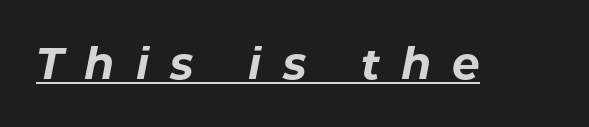
{"italic": "yes", "lean": "right", "slant_degrees": 11, "bold": "yes", "weight": "bold", "width": "normal", "stroke_contrast": "low", "x_height": "medium", "monospaced": "no", "underline": "yes", "letter_spacing": "wide", "letter_spacing_em": 0.48, "glyph_px": 44}
